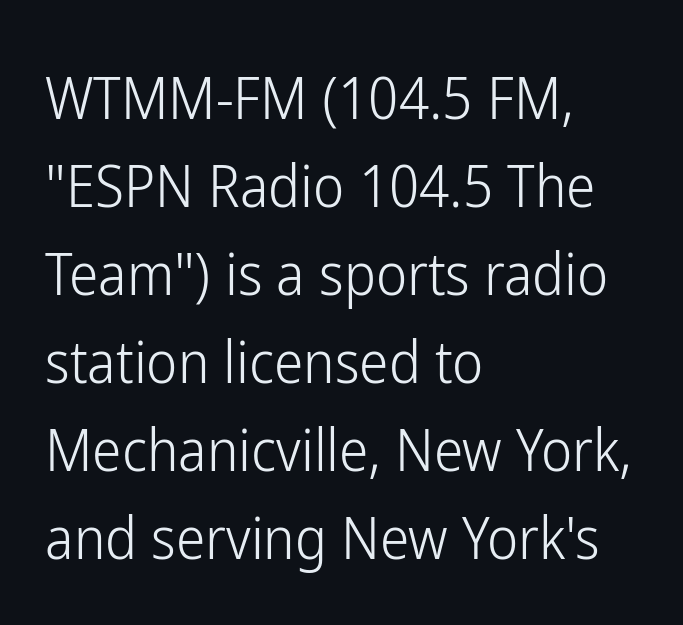
The image shows 59 px light, condensed sans-serif type, upright; set left-aligned, normal line spacing (1.49x), normal letter spacing, not underlined; low stroke contrast and a medium x-height.
